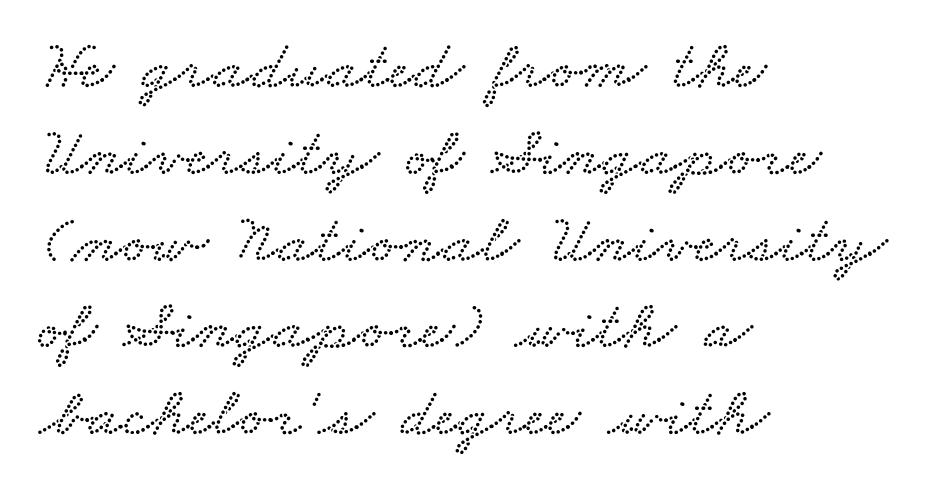
The image shows 70 px wide type; set left-aligned, line spacing 1.24x, normal letter spacing, not underlined; low stroke contrast and a small x-height.
